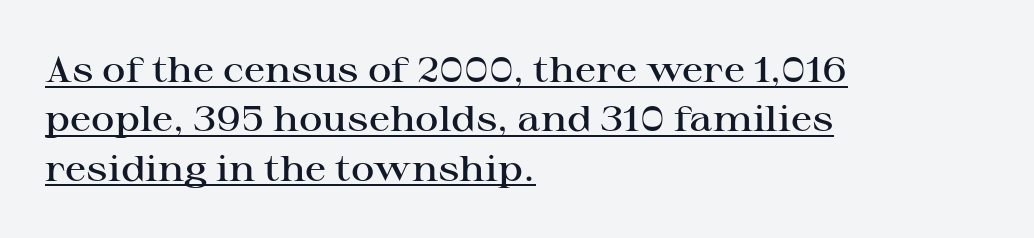
The image shows 36 px semibold, wide serif type, upright; set left-aligned, normal line spacing (1.37x), normal letter spacing, underlined; high stroke contrast and a medium x-height.
